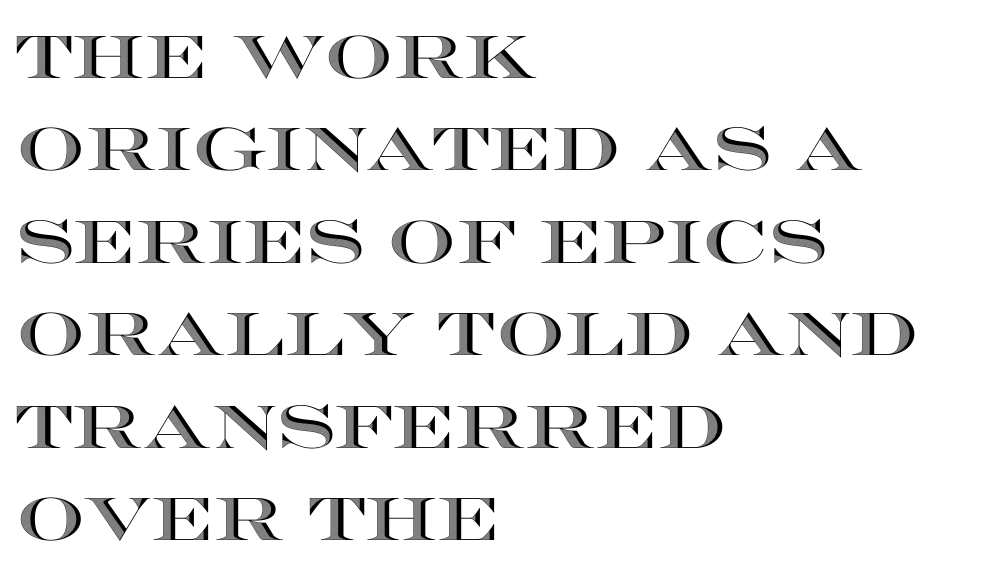
The strip under each line holds only bare page. Ordinary non-slanted type is in use. Line starts are locked; line ends wander. The line-height multiplier appears to be the usual default.
